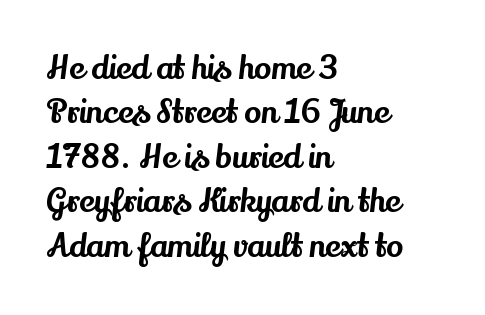
The image shows 32 px serif type; set left-aligned, normal line spacing (1.39x), normal letter spacing, not underlined; medium stroke contrast and a small x-height.
